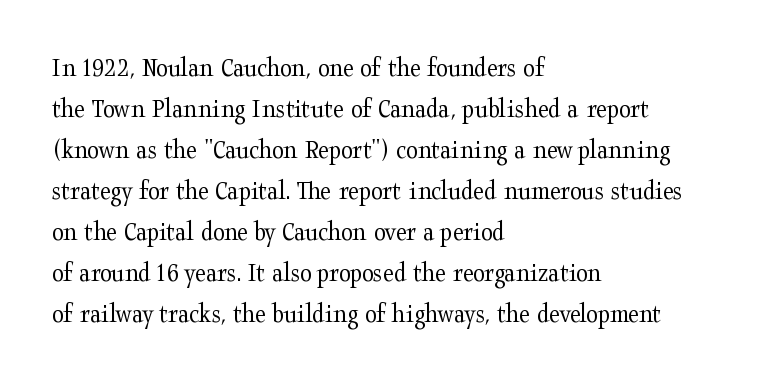
On a weight scale, this lands at 450 or below. The passage shown has conventional tracking throughout. A normal amount of white space separates one row of letters from the next. The rag falls on the right side of this text block.
